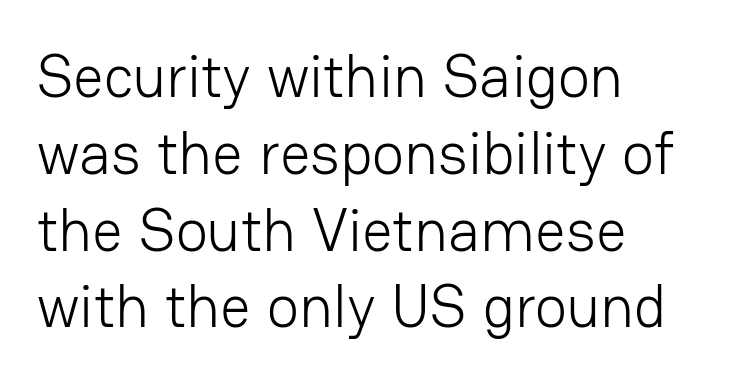
Heft: none added — not bold. Does the lettering tilt? It doesn't — this is upright. A sans-serif font was chosen for this passage. Varying glyph widths throughout — classic text-font behaviour.
